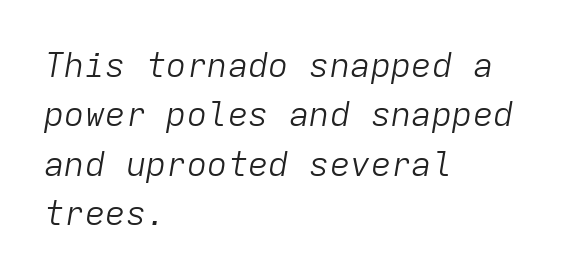
{"italic": "yes", "lean": "right", "slant_degrees": 9, "bold": "no", "weight": "light", "width": "normal", "stroke_contrast": "low", "x_height": "medium", "monospaced": "yes", "underline": "no", "align": "left", "line_spacing": "normal", "line_spacing_ratio": 1.45, "letter_spacing": "normal", "letter_spacing_em": 0.0, "glyph_px": 34}
